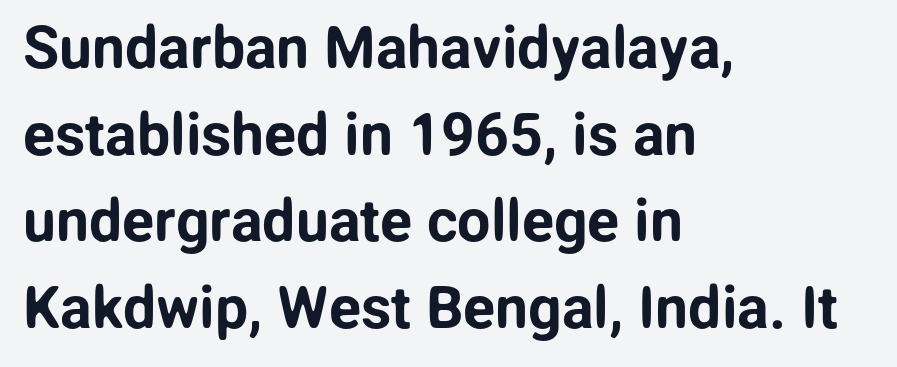
The image shows 59 px sans-serif type, upright; set left-aligned, normal line spacing (1.47x), normal letter spacing, not underlined; low stroke contrast and a medium x-height.
